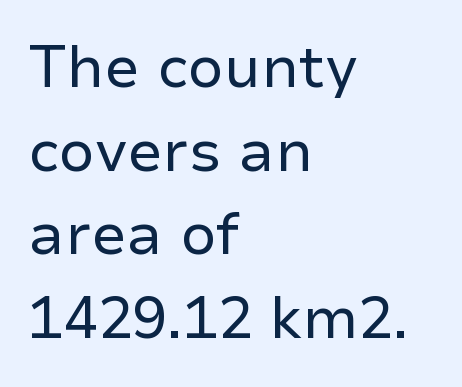
The image shows 58 px regular-weight sans-serif type, upright; set left-aligned, normal line spacing (1.44x), normal letter spacing, not underlined; low stroke contrast and a medium x-height.
